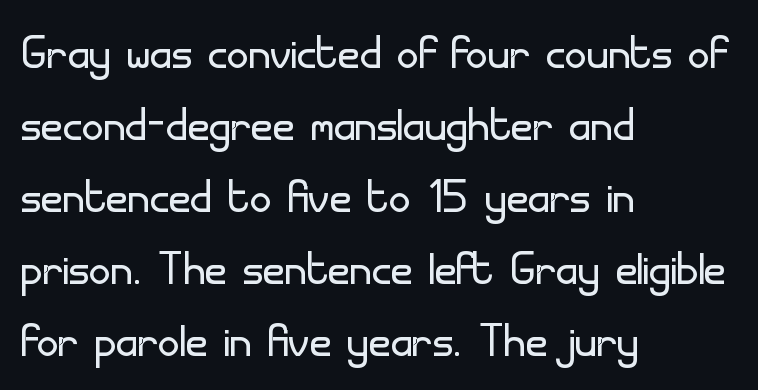
{"serif": "no", "italic": "no", "bold": "no", "weight": "light", "width": "normal", "stroke_contrast": "low", "x_height": "small", "monospaced": "no", "underline": "no", "align": "left", "line_spacing_ratio": 1.2, "letter_spacing": "normal", "letter_spacing_em": 0.0, "glyph_px": 60}
